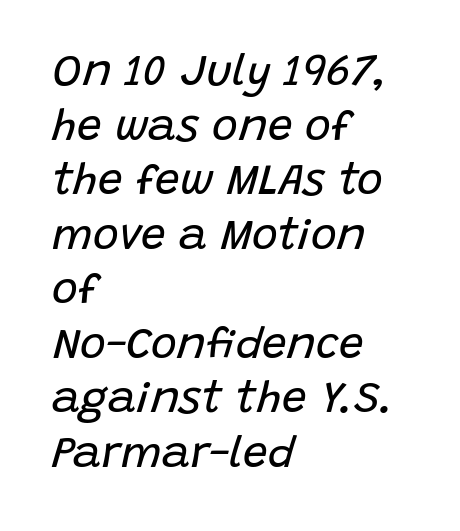
{"italic": "yes", "lean": "right", "slant_degrees": 15, "bold": "no", "weight": "regular", "width": "normal", "stroke_contrast": "low", "x_height": "large", "monospaced": "no", "underline": "no", "align": "left", "line_spacing_ratio": 1.24, "letter_spacing": "normal", "letter_spacing_em": 0.0, "glyph_px": 44}
